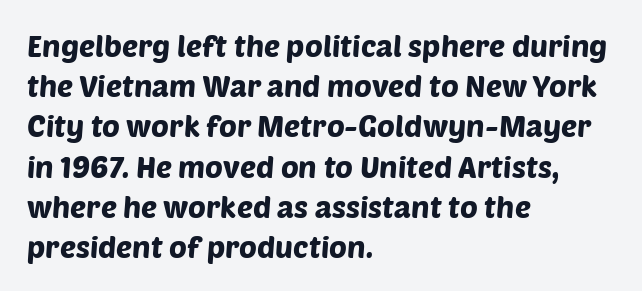
{"serif": "no", "width": "normal", "stroke_contrast": "low", "x_height": "large", "monospaced": "no", "underline": "no", "align": "left", "line_spacing": "normal", "line_spacing_ratio": 1.34, "letter_spacing": "normal", "letter_spacing_em": 0.0, "glyph_px": 30}
